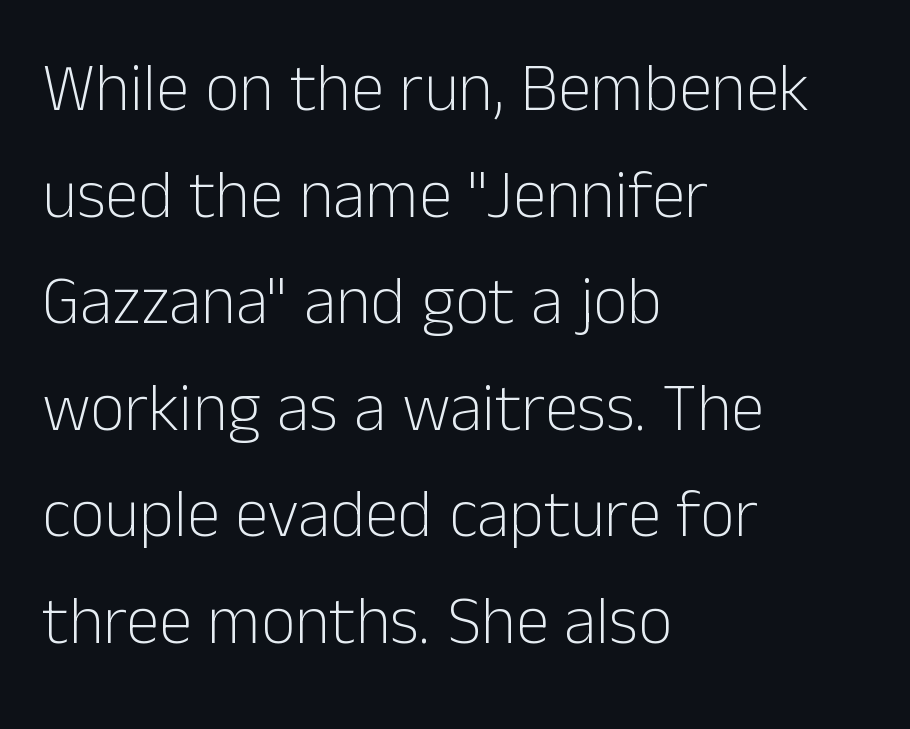
Q: Is the text bold? A: No.
Q: Is the text italic (slanted)? A: No, it is upright.
Q: Is the typeface a serif or a sans-serif typeface? A: Sans-serif.
Q: Is the text underlined? A: No.
Q: How is the paragraph aligned? A: Left-aligned.
Q: Is the spacing between letters normal or unusually wide? A: Normal.
Q: Is the spacing between lines tight, normal or loose? A: Normal.
Q: Width (condensed, normal, or wide)? A: Normal.
Q: Stroke contrast? A: Low.
Q: x-height? A: Medium.
Q: Monospaced? A: No.
